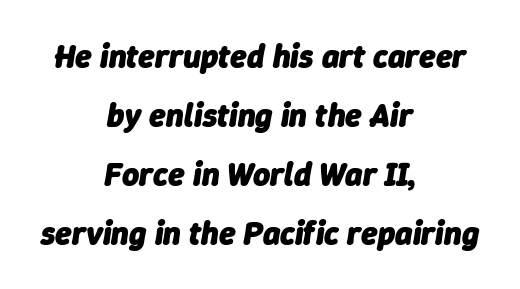
Words appear dense and cohesive because spacing is normal. Plain, unruled lines of type. Centered paragraph, ragged on both sides. The whole block is typeset with a tilt. I'd describe the lettering as bold — thick and assertive. The rendering uses natural spacing where letterforms have individual widths.
